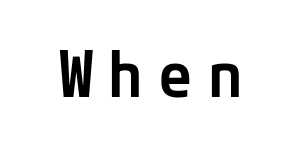
{"serif": "no", "italic": "no", "bold": "semi", "weight": "semibold", "width": "normal", "stroke_contrast": "low", "x_height": "medium", "underline": "no", "letter_spacing": "wide", "letter_spacing_em": 0.24, "glyph_px": 63}
